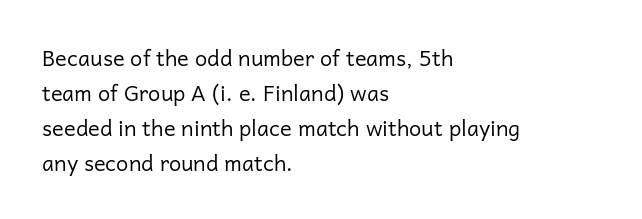
The image shows 22 px text type, upright; set left-aligned, normal line spacing (1.59x), normal letter spacing, not underlined.
